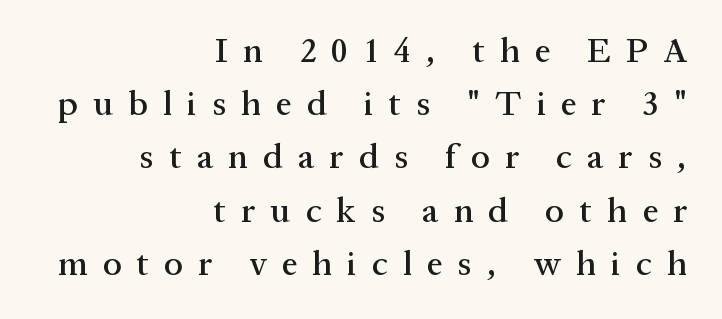
The image shows 35 px serif type, upright; set right-aligned, normal line spacing (1.52x), unusually wide letter spacing (+0.43 em), not underlined; medium stroke contrast and a medium x-height.
